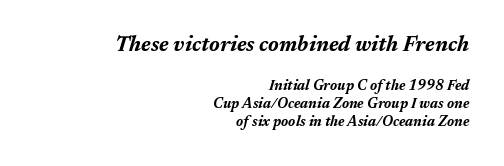
The image shows 21 px bold type, italic (leaning right); set right-aligned, normal line spacing (1.3x), normal letter spacing, not underlined; the first (top) block is 1.5x larger.
